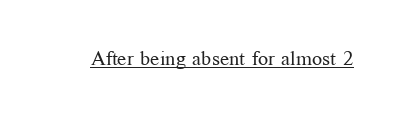
Q: Is the text bold? A: No.
Q: Is the text italic (slanted)? A: No, it is upright.
Q: Is the text underlined? A: Yes.
Q: Is the spacing between letters normal or unusually wide? A: Normal.
